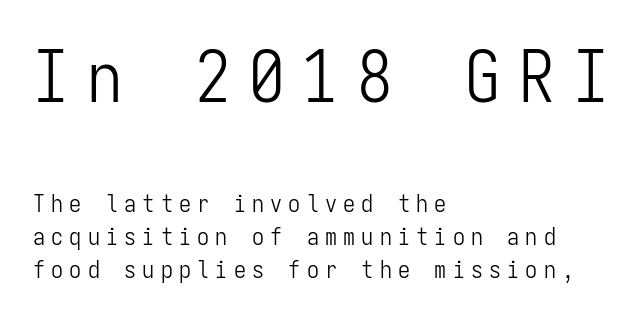
{"serif": "no", "italic": "no", "bold": "no", "weight": "light", "width": "condensed", "stroke_contrast": "low", "x_height": "medium", "monospaced": "yes", "underline": "no", "align": "left", "line_spacing": "normal", "line_spacing_ratio": 1.38, "letter_spacing": "wide", "letter_spacing_em": 0.26, "larger_block": "first", "size_ratio": 2.96, "glyph_px": 71}
